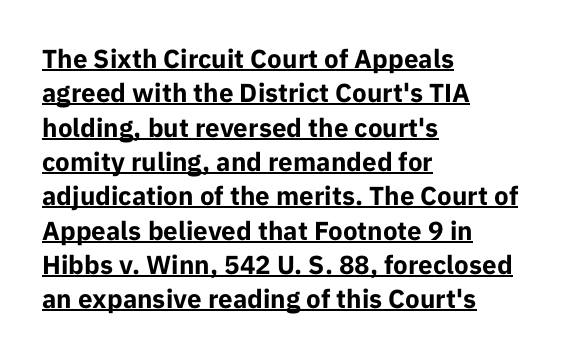
{"italic": "no", "bold": "yes", "underline": "yes", "align": "left", "line_spacing": "normal", "line_spacing_ratio": 1.32, "letter_spacing": "normal", "letter_spacing_em": 0.0, "glyph_px": 26}
